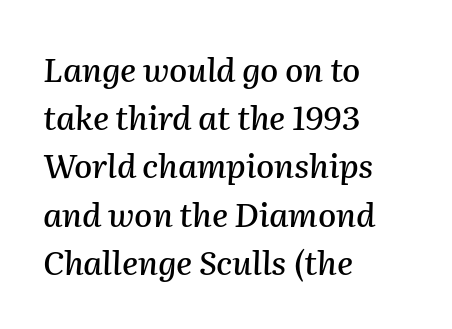
Q: Is the text italic (slanted)? A: Yes, it leans right by about 2 degrees.
Q: Is the text underlined? A: No.
Q: How is the paragraph aligned? A: Left-aligned.
Q: Is the spacing between letters normal or unusually wide? A: Normal.
Q: Is the spacing between lines tight, normal or loose? A: Normal.
Q: Width (condensed, normal, or wide)? A: Normal.
Q: Stroke contrast? A: Medium.
Q: x-height? A: Medium.
Q: Monospaced? A: No.
